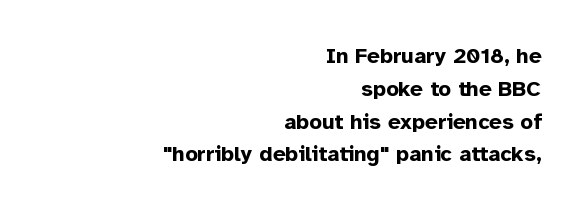
Q: Is the text bold? A: Yes.
Q: Is the text italic (slanted)? A: No, it is upright.
Q: Is the text underlined? A: No.
Q: How is the paragraph aligned? A: Right-aligned.
Q: Is the spacing between letters normal or unusually wide? A: Normal.
Q: Is the spacing between lines tight, normal or loose? A: Normal.
